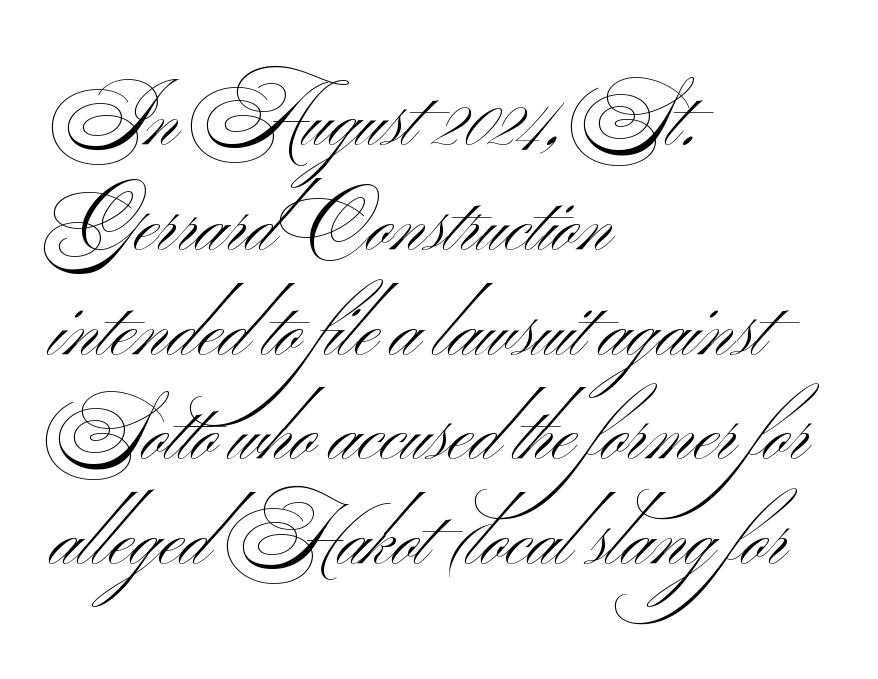
Stems here are at most as thick as an everyday book face. The tracking reads as untouched default to a designer's eye. Vertical spacing — default. Think of a printed novel: that variable character pitch is what you see here. The lines in this sample share a left origin and differ only in where they stop.
